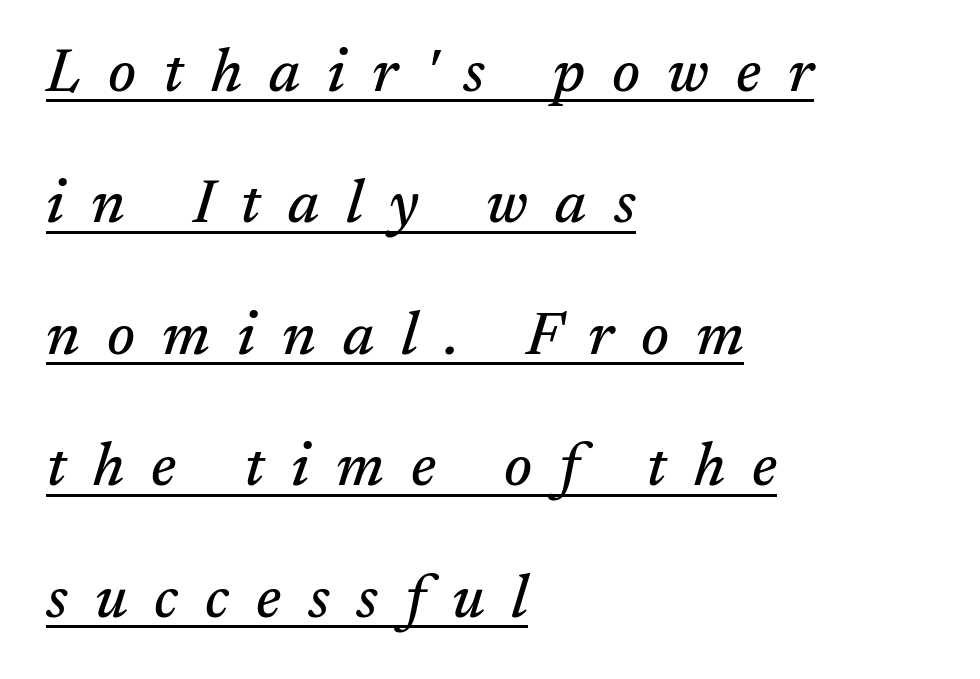
{"serif": "yes", "italic": "yes", "lean": "right", "slant_degrees": 17, "width": "normal", "stroke_contrast": "medium", "x_height": "medium", "monospaced": "no", "underline": "yes", "align": "left", "line_spacing": "loose", "line_spacing_ratio": 2.19, "letter_spacing": "wide", "letter_spacing_em": 0.45, "glyph_px": 60}
